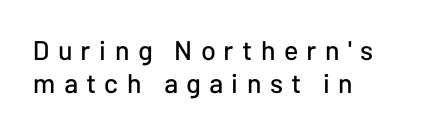
Q: Is the text italic (slanted)? A: No, it is upright.
Q: Is the text underlined? A: No.
Q: How is the paragraph aligned? A: Left-aligned.
Q: Is the spacing between letters normal or unusually wide? A: Unusually wide.
